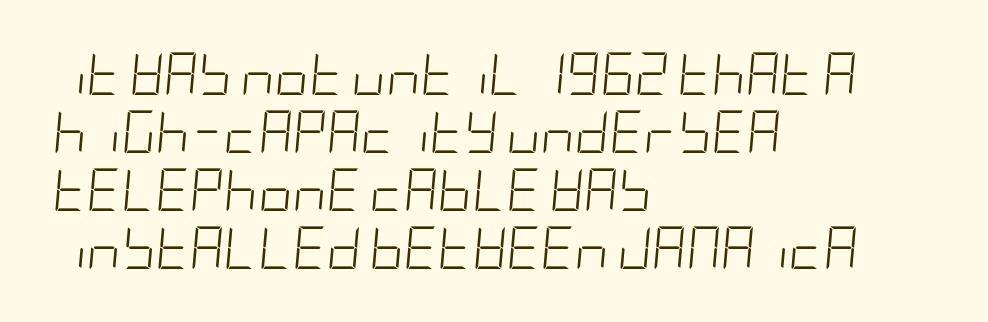
Is this a heavy cut? Hardly; it is regular or lighter. Every character sits at an angle, as italics do. One glance says typical: line gaps are just what's usual. Caption: standard tracking, unaltered.
